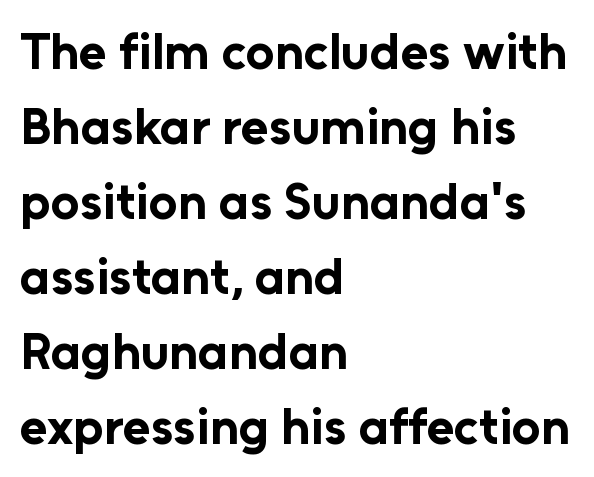
Q: Is the text bold? A: Yes.
Q: Is the text italic (slanted)? A: No, it is upright.
Q: Is the typeface a serif or a sans-serif typeface? A: Sans-serif.
Q: Is the text underlined? A: No.
Q: How is the paragraph aligned? A: Left-aligned.
Q: Is the spacing between letters normal or unusually wide? A: Normal.
Q: Is the spacing between lines tight, normal or loose? A: Normal.
Q: Width (condensed, normal, or wide)? A: Normal.
Q: Stroke contrast? A: Low.
Q: x-height? A: Medium.
Q: Monospaced? A: No.
